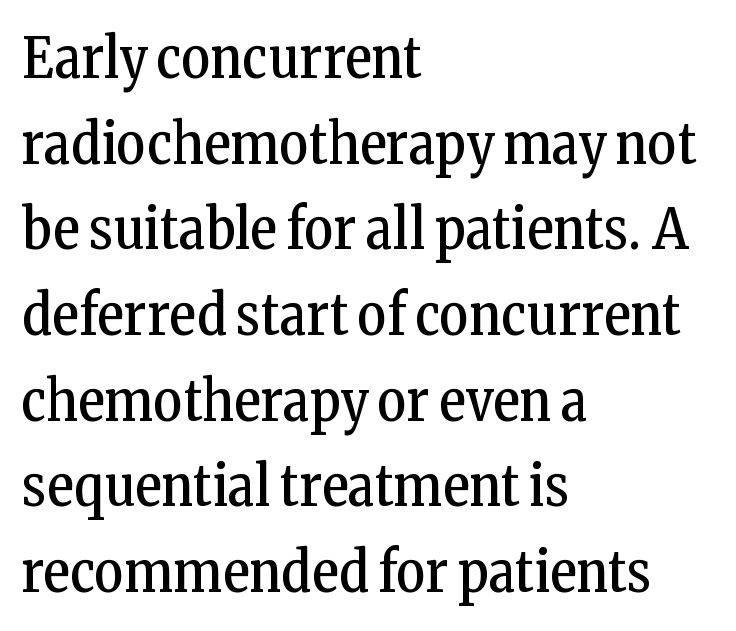
The image shows 56 px regular-weight, condensed serif type, upright; set left-aligned, normal line spacing (1.53x), normal letter spacing, not underlined; low stroke contrast and a medium x-height.
